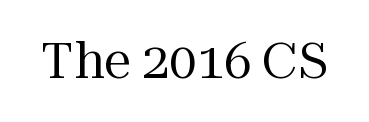
The image shows 49 px regular-weight serif type, upright; set normal letter spacing, not underlined; medium stroke contrast and a medium x-height.
